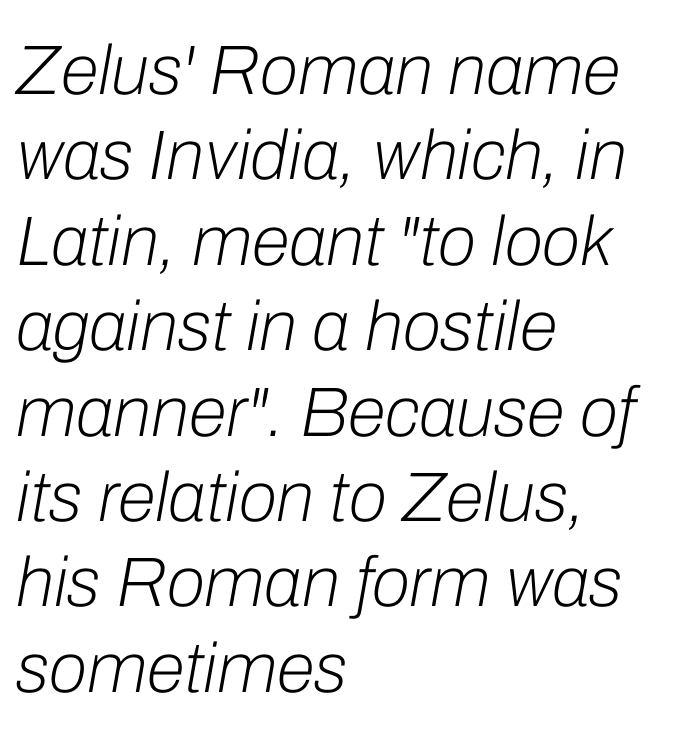
The image shows 70 px light type, italic (leaning right); set left-aligned, line spacing 1.22x, normal letter spacing, not underlined; low stroke contrast and a medium x-height.
